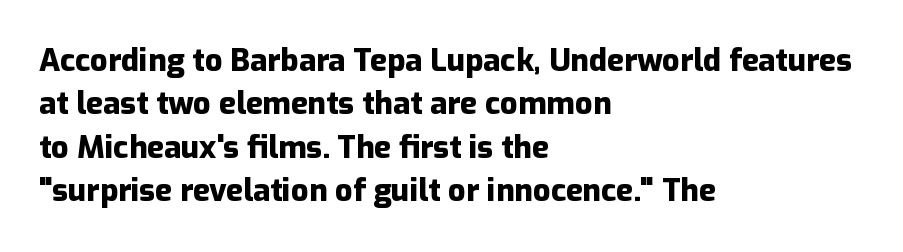
The lines in this sample share a left origin and differ only in where they stop. A typesetter would label this face a sans. The passage shown has conventional tracking throughout. Normally led — the rows are evenly, conventionally spaced.
